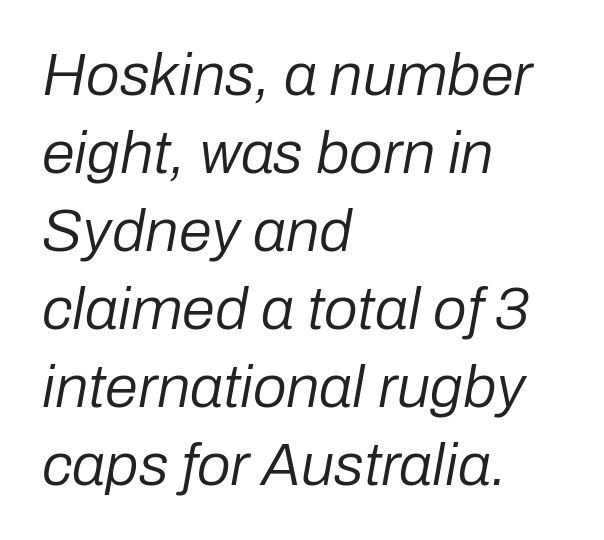
The image shows 60 px regular-weight type, italic (leaning right); set left-aligned, normal line spacing (1.3x), normal letter spacing, not underlined; low stroke contrast and a medium x-height.
